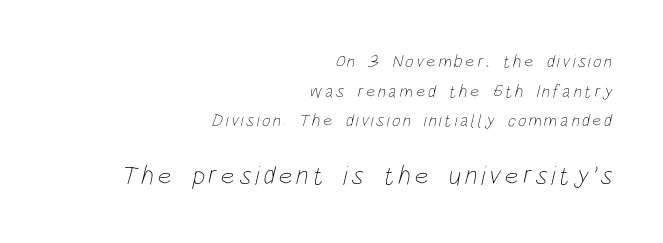
{"bold": "no", "underline": "no", "align": "right", "line_spacing": "normal", "line_spacing_ratio": 1.64, "larger_block": "second", "size_ratio": 1.5, "glyph_px": 27}
